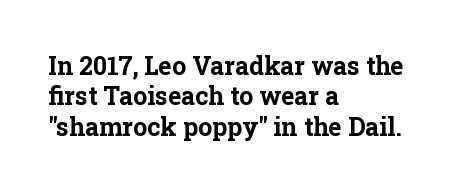
The image shows 25 px bold type, upright; set left-aligned, line spacing 1.22x, normal letter spacing, not underlined.
